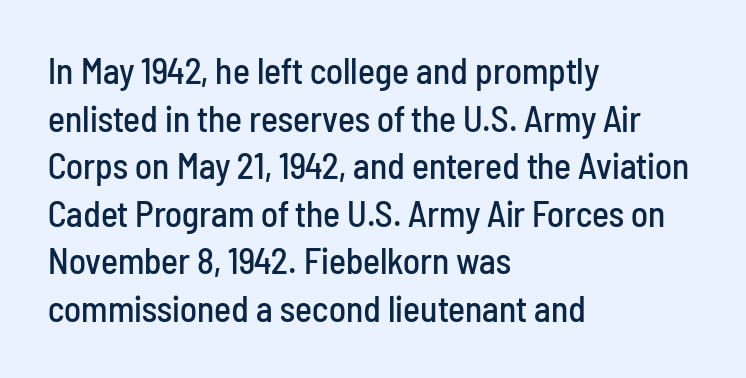
Q: Is the text italic (slanted)? A: No, it is upright.
Q: Is the typeface a serif or a sans-serif typeface? A: Sans-serif.
Q: Is the text underlined? A: No.
Q: How is the paragraph aligned? A: Left-aligned.
Q: Is the spacing between letters normal or unusually wide? A: Normal.
Q: Is the spacing between lines tight, normal or loose? A: Normal.
Q: Width (condensed, normal, or wide)? A: Condensed.
Q: Stroke contrast? A: Low.
Q: x-height? A: Medium.
Q: Monospaced? A: No.
